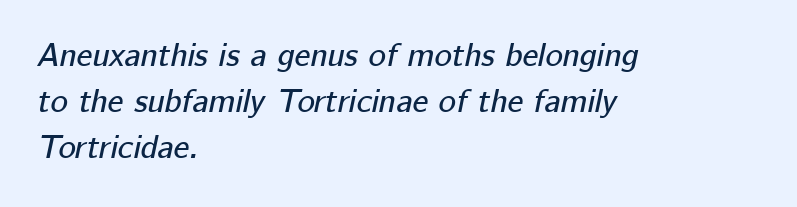
Q: Is the text italic (slanted)? A: Yes, it leans right by about 12 degrees.
Q: Is the text underlined? A: No.
Q: How is the paragraph aligned? A: Left-aligned.
Q: Is the spacing between letters normal or unusually wide? A: Normal.
Q: Is the spacing between lines tight, normal or loose? A: Normal.
Q: Width (condensed, normal, or wide)? A: Normal.
Q: Stroke contrast? A: Low.
Q: x-height? A: Medium.
Q: Monospaced? A: No.
